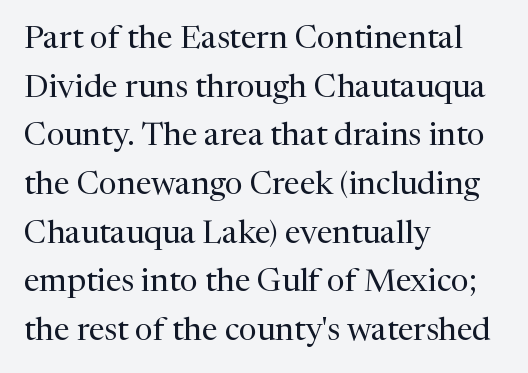
Q: Is the text bold? A: No.
Q: Is the text italic (slanted)? A: No, it is upright.
Q: Is the typeface a serif or a sans-serif typeface? A: Serif.
Q: Is the text underlined? A: No.
Q: How is the paragraph aligned? A: Left-aligned.
Q: Is the spacing between letters normal or unusually wide? A: Normal.
Q: Is the spacing between lines tight, normal or loose? A: Normal.
Q: Width (condensed, normal, or wide)? A: Normal.
Q: Stroke contrast? A: Medium.
Q: x-height? A: Medium.
Q: Monospaced? A: No.
